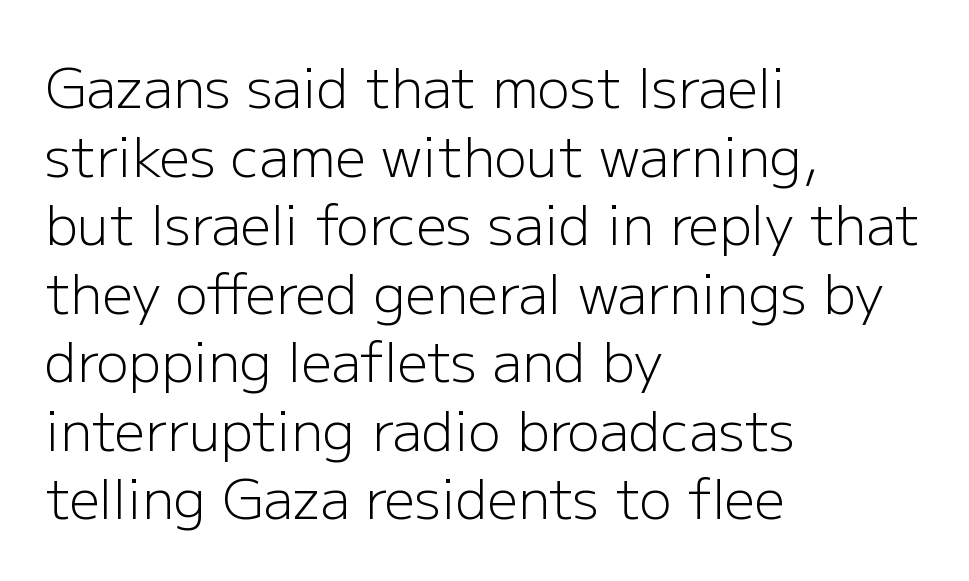
The image shows 54 px light sans-serif type, upright; set left-aligned, normal line spacing (1.27x), normal letter spacing, not underlined; low stroke contrast and a medium x-height.
